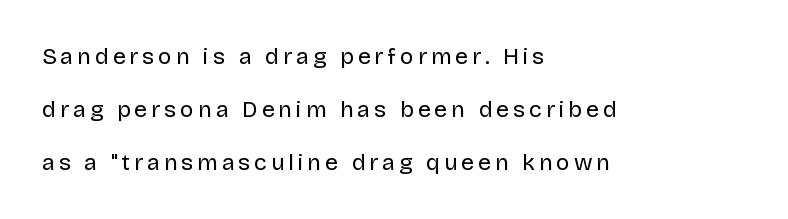
Q: Is the text bold? A: No.
Q: Is the text italic (slanted)? A: No, it is upright.
Q: Is the text underlined? A: No.
Q: How is the paragraph aligned? A: Left-aligned.
Q: Is the spacing between lines tight, normal or loose? A: Loose.
